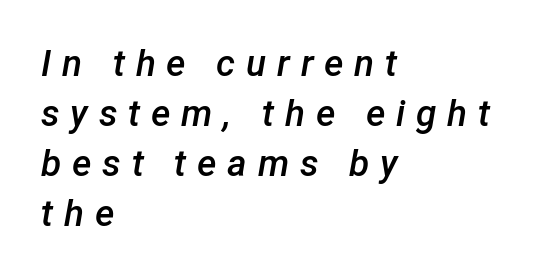
Reading down the block, your eye returns to a fixed left position each line. In terms of weight, the rendering is demibold, just under bold. The line-height multiplier appears to be the usual default. Think of a printed novel: that variable character pitch is what you see here. In terms of posture, this sample is oblique.
